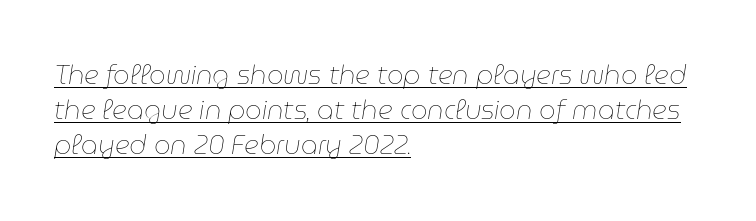
{"italic": "yes", "lean": "right", "slant_degrees": 9, "bold": "no", "underline": "yes", "align": "left", "line_spacing": "normal", "line_spacing_ratio": 1.35, "letter_spacing": "normal", "letter_spacing_em": 0.0, "glyph_px": 26}
